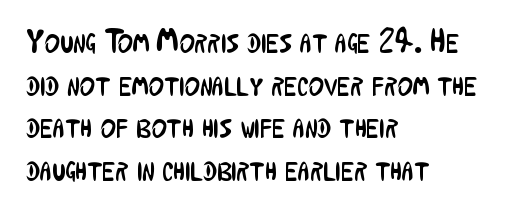
{"serif": "no", "italic": "no", "bold": "no", "weight": "regular", "width": "condensed", "stroke_contrast": "low", "x_height": "medium", "monospaced": "no", "underline": "no", "align": "left", "line_spacing": "normal", "line_spacing_ratio": 1.29, "letter_spacing": "normal", "letter_spacing_em": 0.0, "glyph_px": 33}
